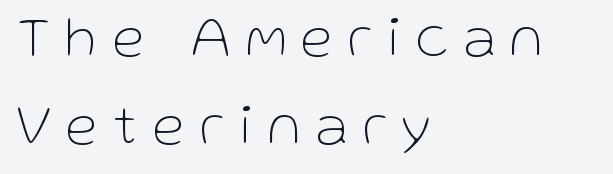
The image shows 58 px thin sans-serif type, upright; set left-aligned, normal line spacing (1.51x), unusually wide letter spacing (+0.27 em), not underlined; low stroke contrast and a medium x-height.
